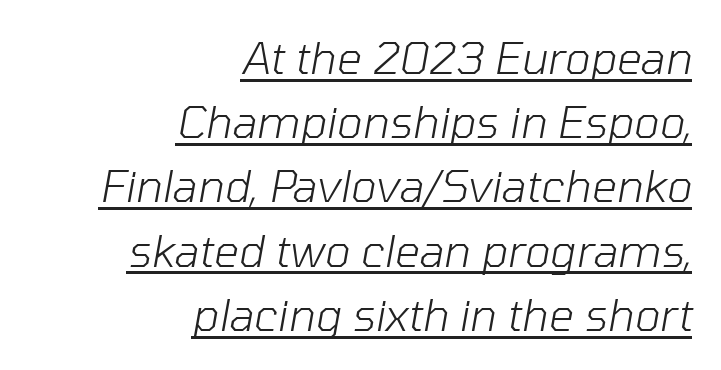
Q: Is the text bold? A: No.
Q: Is the text italic (slanted)? A: Yes, it leans right by about 10 degrees.
Q: Is the text underlined? A: Yes.
Q: How is the paragraph aligned? A: Right-aligned.
Q: Is the spacing between letters normal or unusually wide? A: Normal.
Q: Is the spacing between lines tight, normal or loose? A: Normal.
Q: Width (condensed, normal, or wide)? A: Normal.
Q: Stroke contrast? A: Low.
Q: x-height? A: Medium.
Q: Monospaced? A: No.
